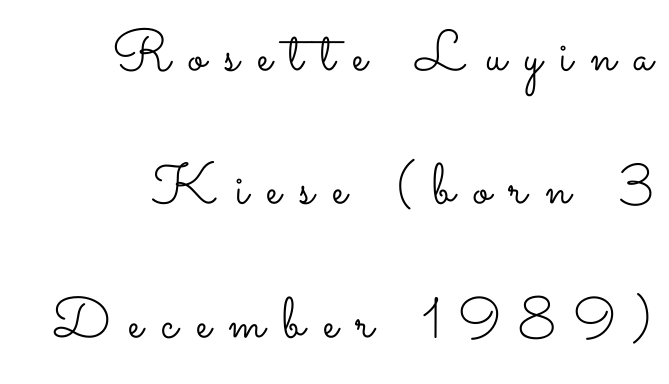
Q: Is the text bold? A: No.
Q: Is the text italic (slanted)? A: Yes.
Q: Is the text underlined? A: No.
Q: How is the paragraph aligned? A: Right-aligned.
Q: Is the spacing between letters normal or unusually wide? A: Unusually wide.
Q: Is the spacing between lines tight, normal or loose? A: Loose.
Q: Width (condensed, normal, or wide)? A: Wide.
Q: Stroke contrast? A: Low.
Q: x-height? A: Small.
Q: Monospaced? A: No.
